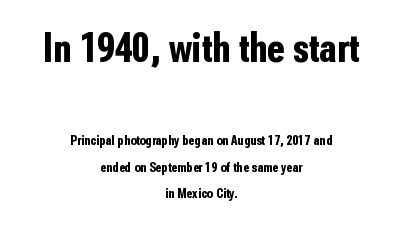
{"serif": "no", "italic": "no", "bold": "yes", "weight": "bold", "width": "condensed", "stroke_contrast": "low", "x_height": "medium", "monospaced": "no", "underline": "no", "align": "center", "line_spacing_ratio": 1.87, "letter_spacing": "normal", "letter_spacing_em": 0.0, "larger_block": "first", "size_ratio": 2.93, "glyph_px": 41}
